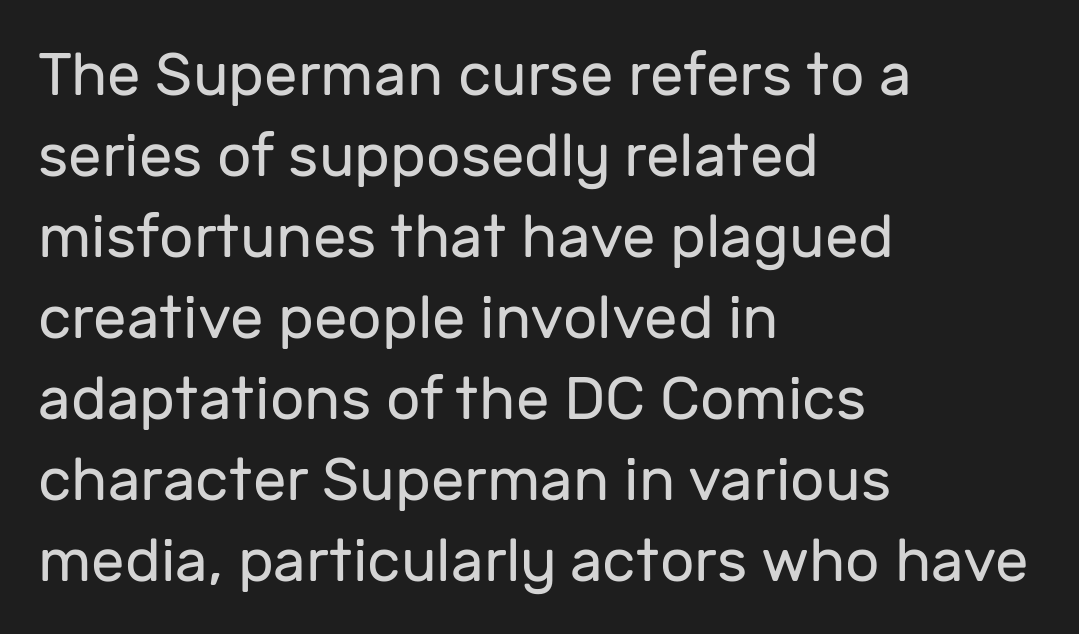
The image shows 60 px regular-weight sans-serif type, upright; set left-aligned, normal line spacing (1.35x), normal letter spacing, not underlined; low stroke contrast and a medium x-height.
